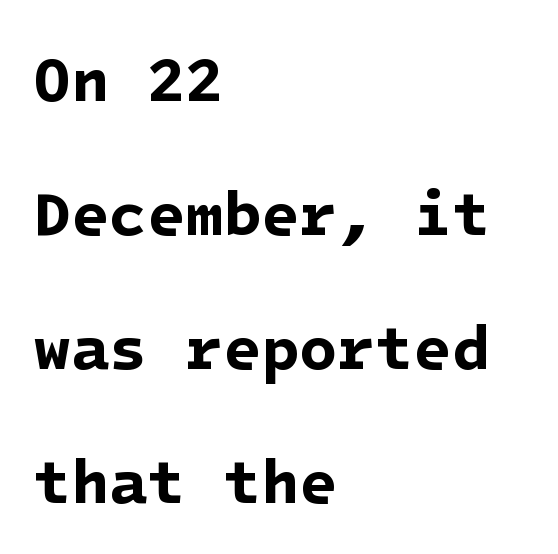
Q: Is the text bold? A: Yes.
Q: Is the typeface a serif or a sans-serif typeface? A: Sans-serif.
Q: Is the text underlined? A: No.
Q: How is the paragraph aligned? A: Left-aligned.
Q: Is the spacing between letters normal or unusually wide? A: Normal.
Q: Is the spacing between lines tight, normal or loose? A: Loose.
Q: Width (condensed, normal, or wide)? A: Normal.
Q: Stroke contrast? A: Low.
Q: x-height? A: Medium.
